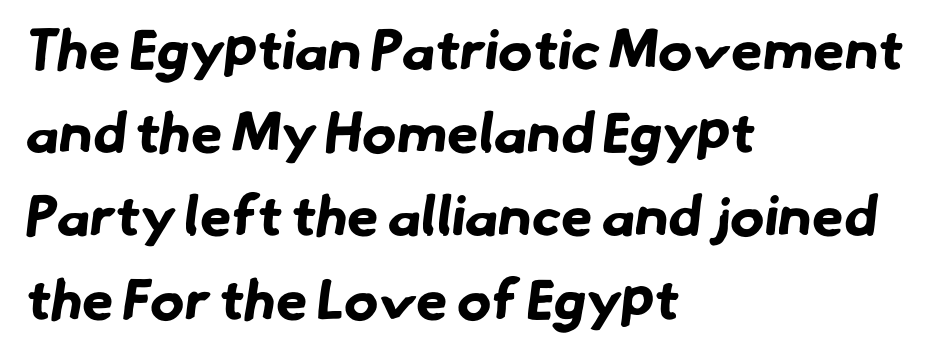
The image shows 57 px bold sans-serif type; set left-aligned, normal line spacing (1.46x), normal letter spacing, not underlined; low stroke contrast and a small x-height.
